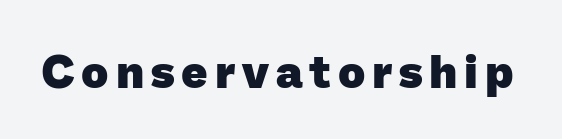
The image shows 46 px heavy sans-serif type; set not underlined; low stroke contrast and a medium x-height.
